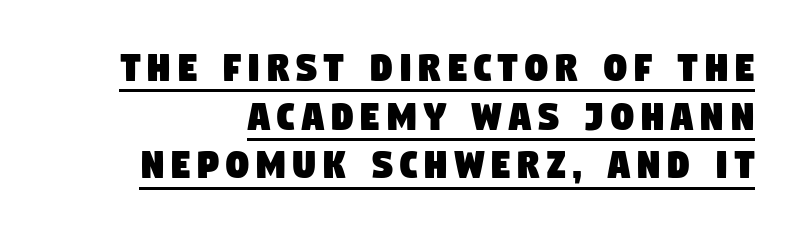
I'd call this a sans setting — the letters go barefoot. Character widths vary here, with narrow letters taking less room than wide ones. Quick note: interline space is minimal. Does a line run under the words? Yes, clearly.
